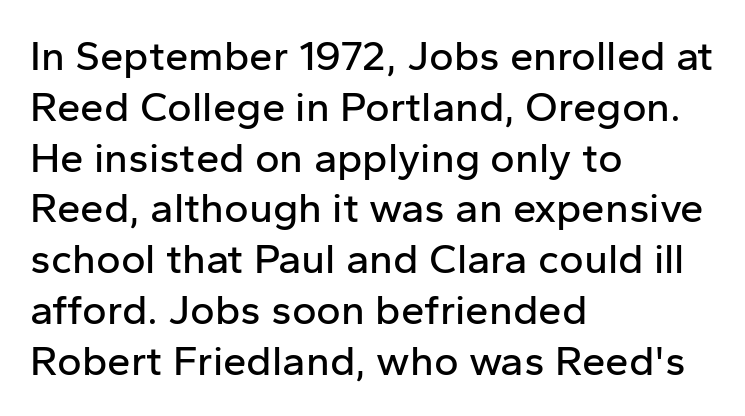
These lines are rendered in a variable-pitch font. The line texture is even and compact thanks to regular tracking. The lettering stays uniformly vertical, giving the passage a roman look. Where is the straight margin? On the left. Check the space under the baseline: it is left empty.
